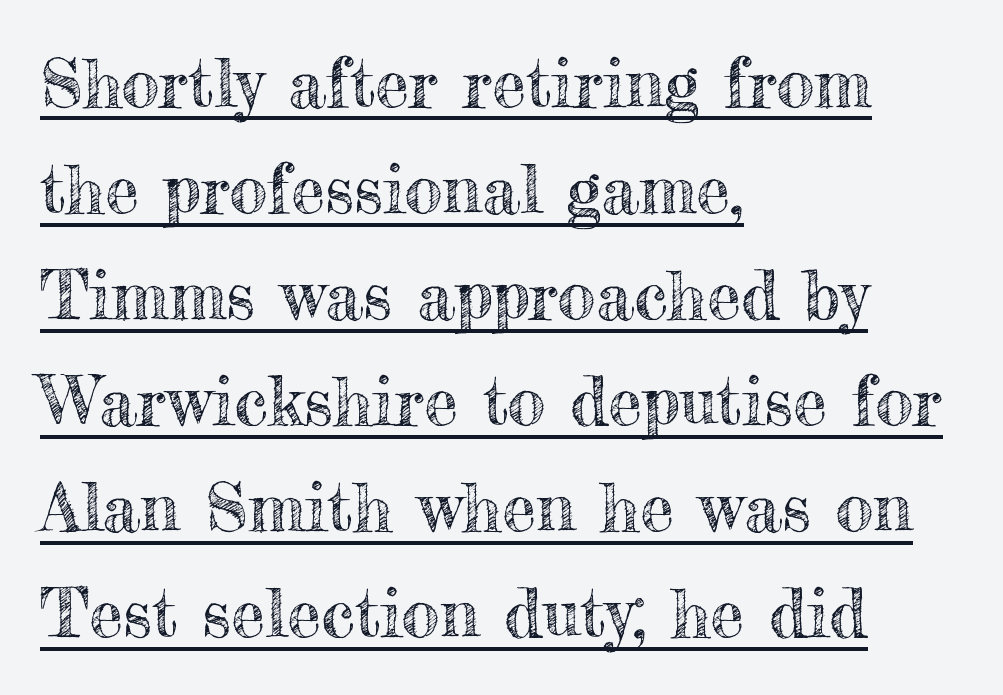
Q: Is the text italic (slanted)? A: No, it is upright.
Q: Is the text underlined? A: Yes.
Q: How is the paragraph aligned? A: Left-aligned.
Q: Is the spacing between letters normal or unusually wide? A: Normal.
Q: Is the spacing between lines tight, normal or loose? A: Normal.
Q: Width (condensed, normal, or wide)? A: Normal.
Q: x-height? A: Small.
Q: Monospaced? A: No.
